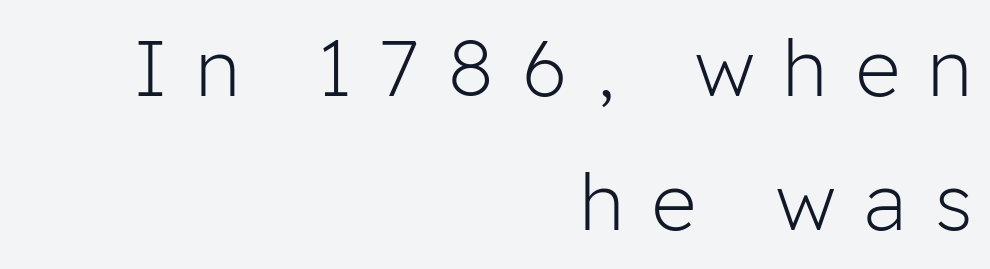
The image shows 78 px light sans-serif type, upright; set right-aligned, line spacing 1.72x, unusually wide letter spacing (+0.37 em), not underlined; low stroke contrast and a medium x-height.
